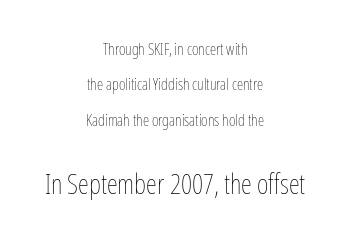
The image shows 28 px thin, condensed type, upright; set centered, loose line spacing (2.21x), normal letter spacing, not underlined; the second (bottom) block is 1.75x larger; low stroke contrast and a medium x-height.
